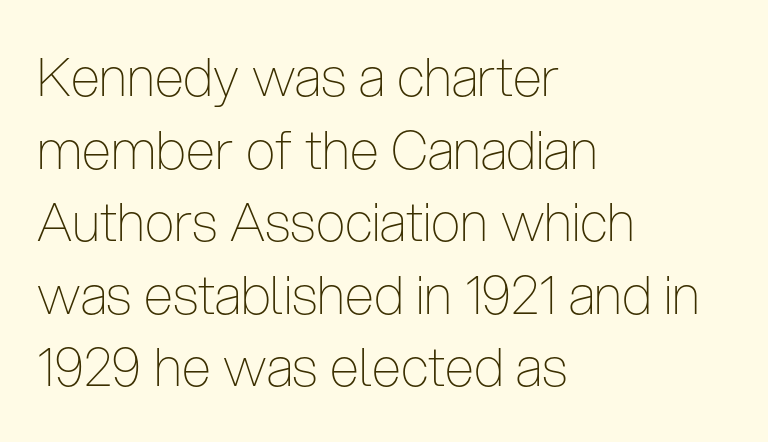
{"serif": "no", "italic": "no", "bold": "no", "weight": "thin", "width": "condensed", "stroke_contrast": "low", "x_height": "medium", "monospaced": "no", "underline": "no", "align": "left", "line_spacing": "normal", "line_spacing_ratio": 1.37, "letter_spacing": "normal", "letter_spacing_em": 0.0, "glyph_px": 53}
